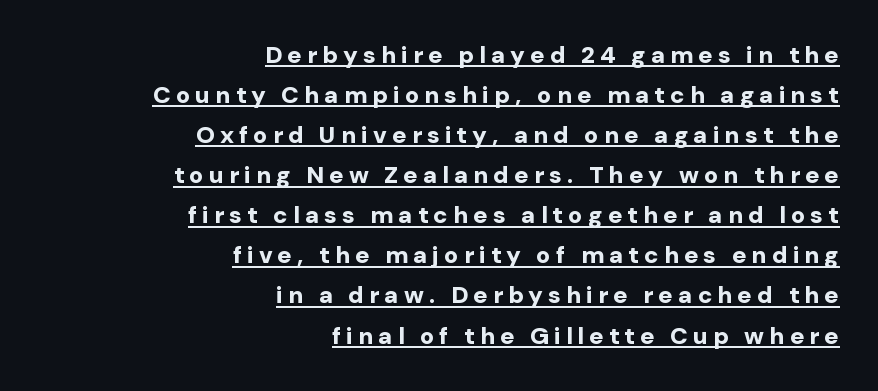
Q: Is the text bold? A: Yes.
Q: Is the text italic (slanted)? A: No, it is upright.
Q: Is the text underlined? A: Yes.
Q: How is the paragraph aligned? A: Right-aligned.
Q: Is the spacing between letters normal or unusually wide? A: Unusually wide.
Q: Is the spacing between lines tight, normal or loose? A: Normal.
